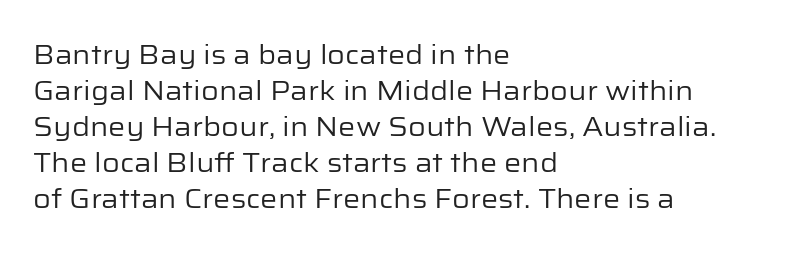
{"italic": "no", "bold": "no", "underline": "no", "align": "left", "line_spacing": "normal", "line_spacing_ratio": 1.33, "letter_spacing": "normal", "letter_spacing_em": 0.0, "glyph_px": 27}
